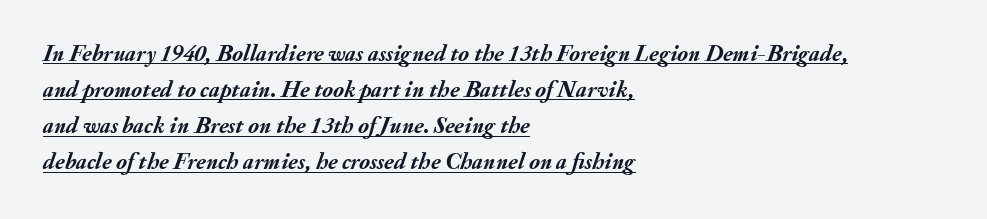
The image shows 23 px bold type, italic (leaning right); set left-aligned, normal line spacing (1.57x), normal letter spacing, underlined.
